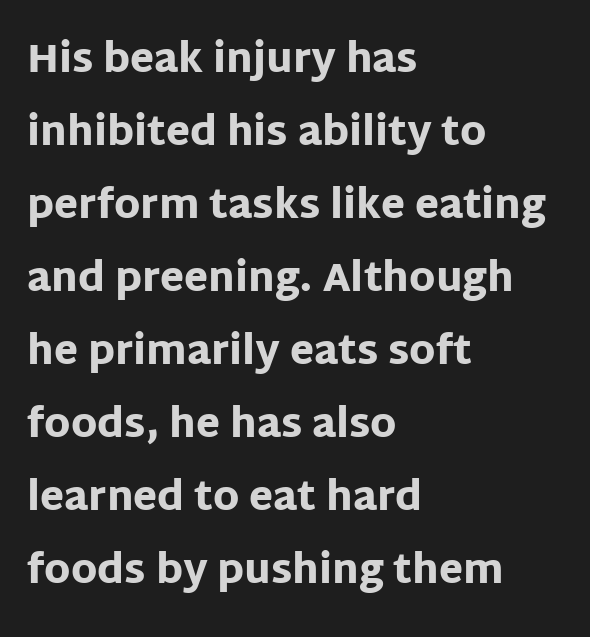
The image shows 39 px heavy sans-serif type, upright; set left-aligned, line spacing 1.87x, normal letter spacing, not underlined; low stroke contrast and a large x-height.
